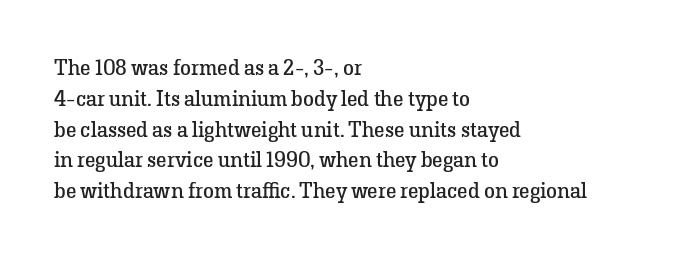
Q: Is the text bold? A: No.
Q: Is the text italic (slanted)? A: No, it is upright.
Q: Is the text underlined? A: No.
Q: How is the paragraph aligned? A: Left-aligned.
Q: Is the spacing between letters normal or unusually wide? A: Normal.
Q: Is the spacing between lines tight, normal or loose? A: Normal.
